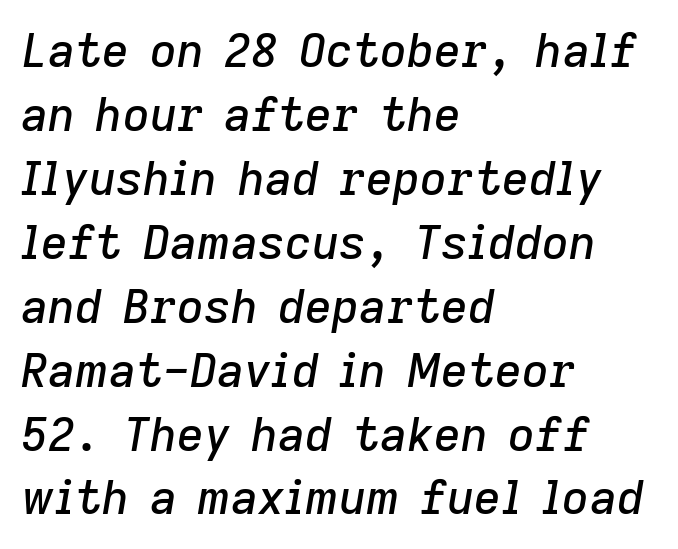
This block has exactly the height ordinary leading produces. The paragraph has a hard left edge and a soft right edge. The tracking reads as untouched default to a designer's eye. Would a proofreader flag this as italicized? Yes. Each row of text sits above clean, open space. These lines are rendered in a variable-pitch font.
